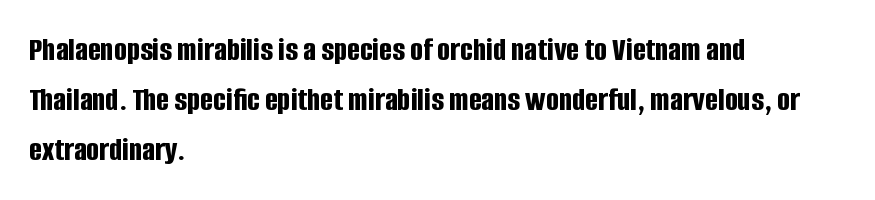
{"serif": "no", "italic": "no", "bold": "yes", "weight": "bold", "width": "condensed", "stroke_contrast": "low", "x_height": "large", "monospaced": "no", "underline": "no", "align": "left", "line_spacing": "normal", "line_spacing_ratio": 1.47, "letter_spacing": "normal", "letter_spacing_em": 0.0, "glyph_px": 34}
